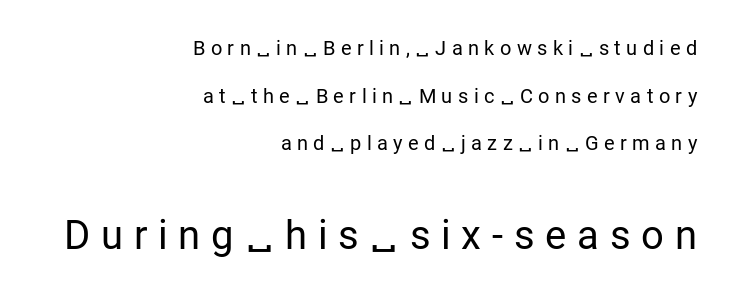
Q: Is the text bold? A: No.
Q: Is the text italic (slanted)? A: No, it is upright.
Q: Is the typeface a serif or a sans-serif typeface? A: Sans-serif.
Q: Is the text underlined? A: No.
Q: How is the paragraph aligned? A: Right-aligned.
Q: Is the spacing between letters normal or unusually wide? A: Unusually wide.
Q: Is the spacing between lines tight, normal or loose? A: Loose.
Q: Which block of text is set in a larger size, the first (top) or the second (bottom)? A: The second (bottom) one.
Q: Width (condensed, normal, or wide)? A: Normal.
Q: Stroke contrast? A: Low.
Q: x-height? A: Medium.
Q: Monospaced? A: No.
